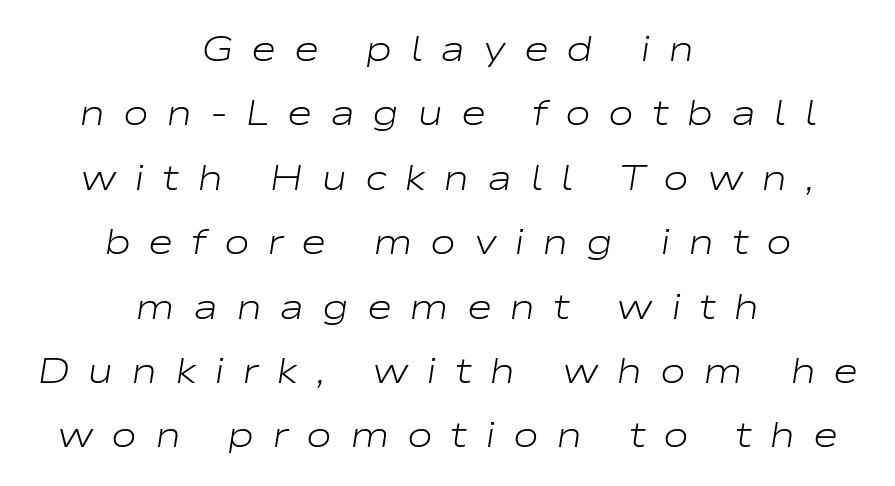
{"italic": "yes", "lean": "right", "slant_degrees": 9, "bold": "no", "weight": "light", "width": "wide", "stroke_contrast": "low", "x_height": "medium", "monospaced": "no", "underline": "no", "align": "center", "line_spacing_ratio": 1.84, "letter_spacing": "wide", "letter_spacing_em": 0.5, "glyph_px": 35}
